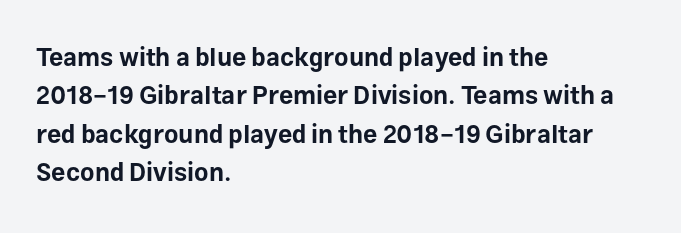
Q: Is the text bold? A: Yes.
Q: Is the text italic (slanted)? A: No, it is upright.
Q: Is the text underlined? A: No.
Q: How is the paragraph aligned? A: Left-aligned.
Q: Is the spacing between letters normal or unusually wide? A: Normal.
Q: Is the spacing between lines tight, normal or loose? A: Normal.
